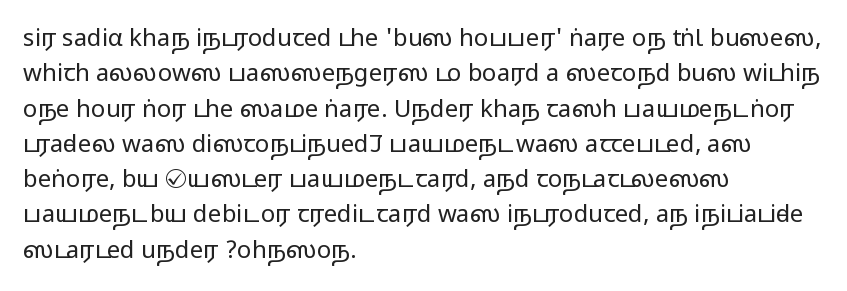
Q: Is the text italic (slanted)? A: No, it is upright.
Q: Is the text underlined? A: No.
Q: How is the paragraph aligned? A: Left-aligned.
Q: Is the spacing between letters normal or unusually wide? A: Normal.
Q: Is the spacing between lines tight, normal or loose? A: Normal.
